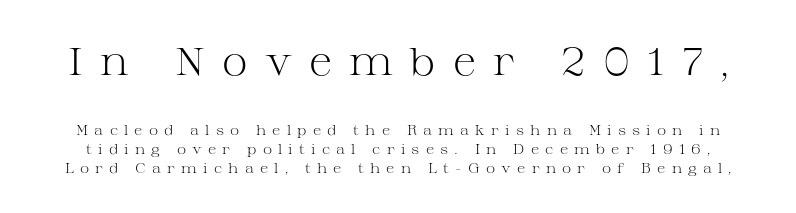
You get the large type first, then a drop to smaller type. Stroke thickness stays within the range of a standard reading face or lighter. Every stem runs plumb, perpendicular to the baseline. Plain, unruled lines of type.
